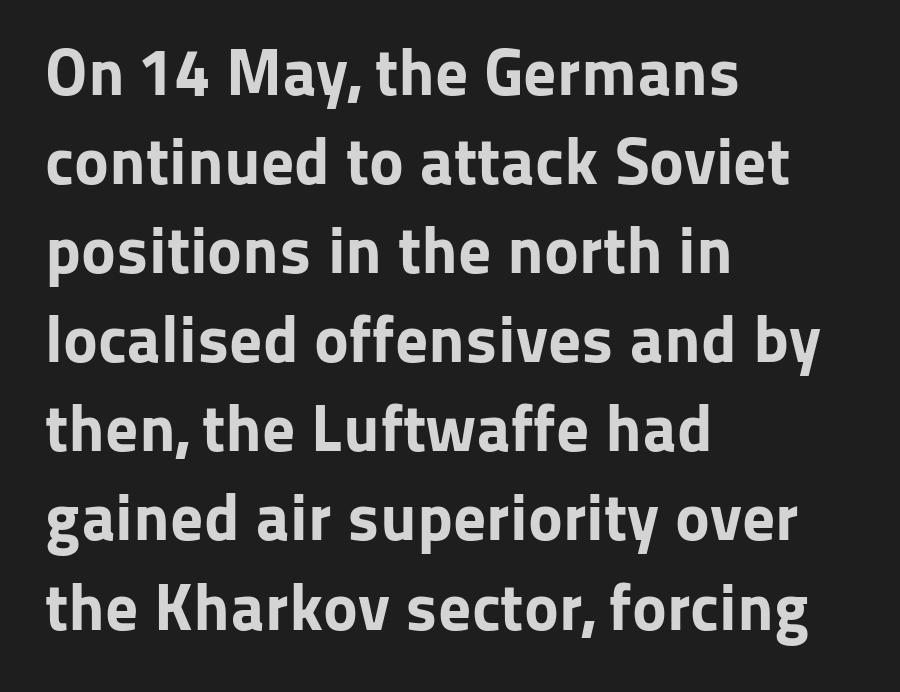
The image shows 66 px bold sans-serif type, upright; set left-aligned, normal line spacing (1.35x), normal letter spacing, not underlined; low stroke contrast and a medium x-height.
